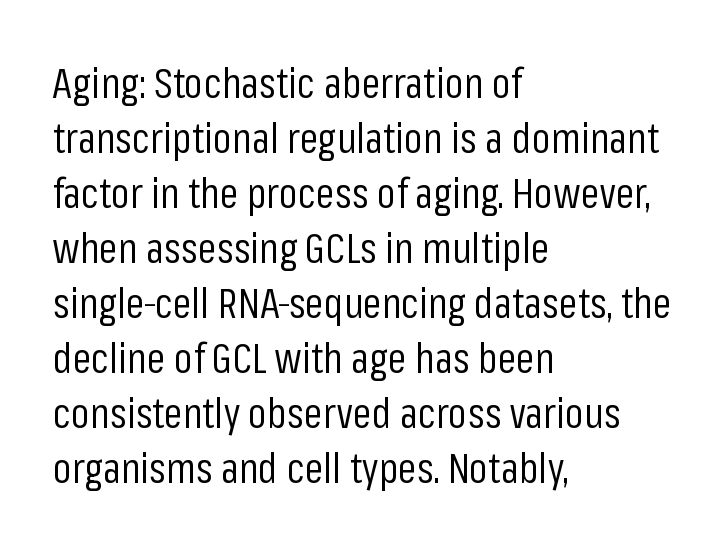
Q: Is the text bold? A: No.
Q: Is the text italic (slanted)? A: No, it is upright.
Q: Is the typeface a serif or a sans-serif typeface? A: Sans-serif.
Q: Is the text underlined? A: No.
Q: How is the paragraph aligned? A: Left-aligned.
Q: Is the spacing between letters normal or unusually wide? A: Normal.
Q: Is the spacing between lines tight, normal or loose? A: Normal.
Q: Width (condensed, normal, or wide)? A: Condensed.
Q: Stroke contrast? A: Low.
Q: x-height? A: Medium.
Q: Monospaced? A: No.
